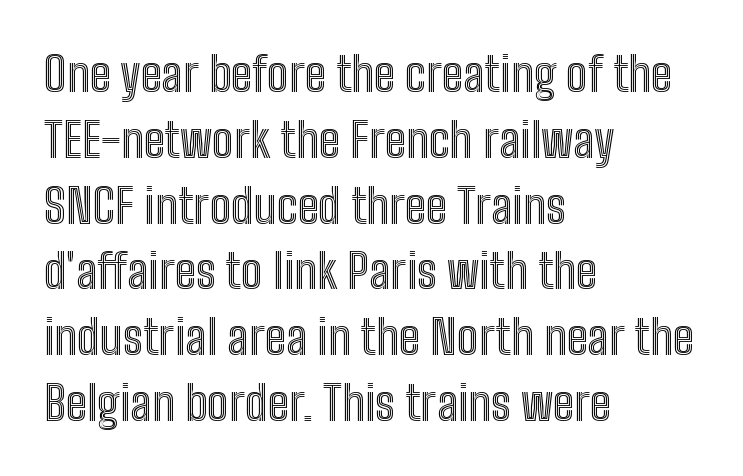
The image shows 48 px condensed type, upright; set left-aligned, normal line spacing (1.37x), normal letter spacing, not underlined; a medium x-height.
